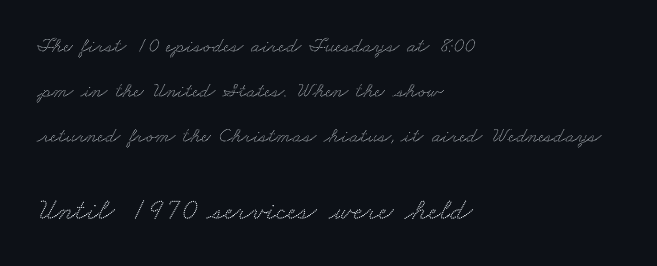
Type size steps up from the first block to the second. This block would shrink considerably if given ordinary leading; it's expanded now. Caption: multi-line text, flush left, ragged right. Yep, those are serifs on the letters. Each letter keeps its own natural width here, so spacing adapts to shape. Words float on clear page, feet unadorned.
